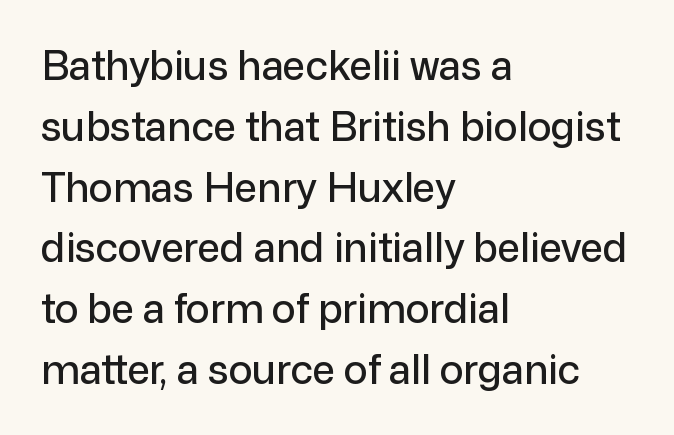
{"serif": "no", "italic": "no", "width": "normal", "stroke_contrast": "low", "x_height": "medium", "monospaced": "no", "underline": "no", "align": "left", "line_spacing": "normal", "line_spacing_ratio": 1.52, "letter_spacing": "normal", "letter_spacing_em": 0.0, "glyph_px": 40}
